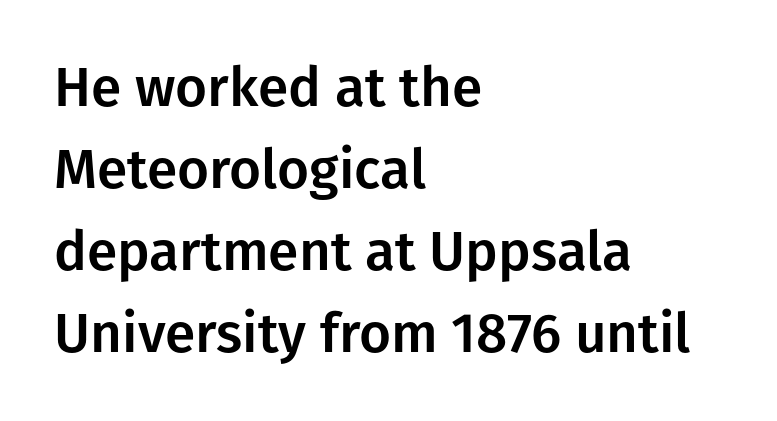
The image shows 55 px sans-serif type, upright; set left-aligned, normal line spacing (1.49x), normal letter spacing, not underlined; low stroke contrast and a medium x-height.
